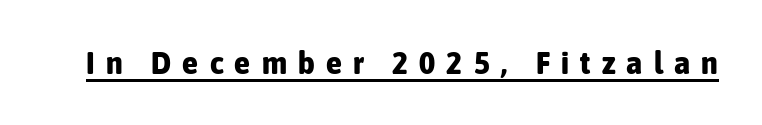
{"serif": "no", "italic": "no", "bold": "yes", "weight": "bold", "width": "condensed", "stroke_contrast": "low", "x_height": "medium", "monospaced": "no", "underline": "yes", "letter_spacing": "wide", "letter_spacing_em": 0.35, "glyph_px": 32}
